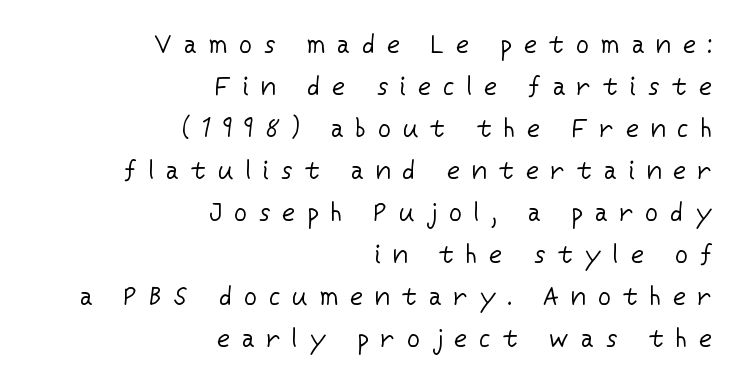
{"italic": "no", "bold": "no", "underline": "no", "align": "right", "line_spacing": "normal", "line_spacing_ratio": 1.68, "letter_spacing": "wide", "letter_spacing_em": 0.49, "glyph_px": 25}
